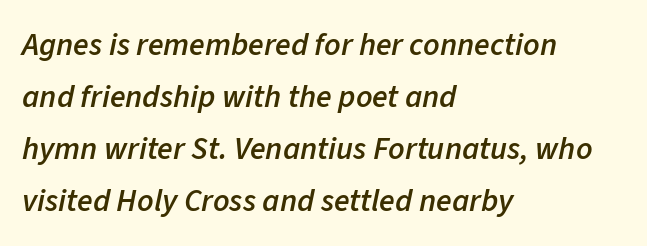
Q: Is the text bold? A: Semi-bold.
Q: Is the text italic (slanted)? A: Yes, it leans right by about 11 degrees.
Q: Is the text underlined? A: No.
Q: How is the paragraph aligned? A: Left-aligned.
Q: Is the spacing between letters normal or unusually wide? A: Normal.
Q: Is the spacing between lines tight, normal or loose? A: Normal.
Q: Width (condensed, normal, or wide)? A: Normal.
Q: Stroke contrast? A: Low.
Q: x-height? A: Medium.
Q: Monospaced? A: No.
